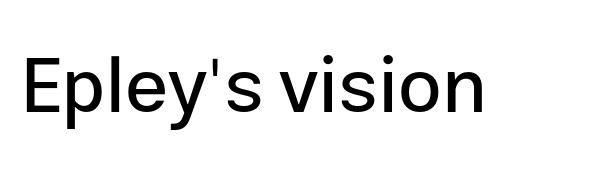
{"serif": "no", "italic": "no", "width": "normal", "stroke_contrast": "low", "x_height": "medium", "monospaced": "no", "underline": "no", "letter_spacing": "normal", "letter_spacing_em": 0.0, "glyph_px": 78}
